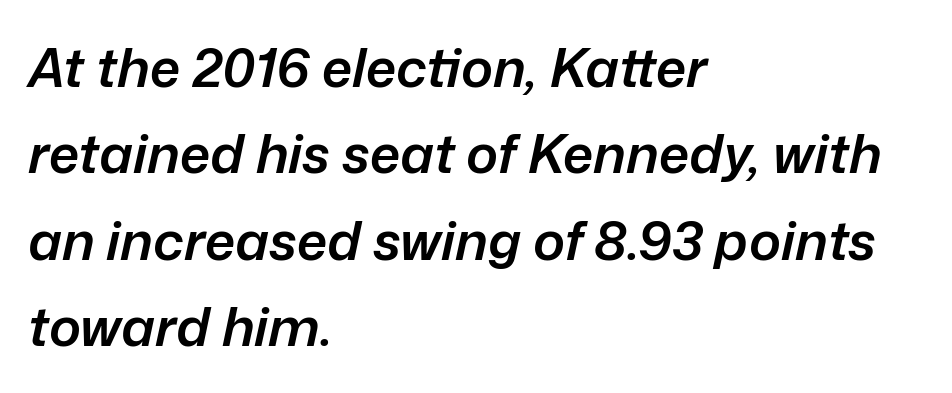
Compared with ordinary roman type, these characters are visibly tilted. This block has exactly the height ordinary leading produces. You could call the tracking neutral — neither tight nor loose. The lines are quadded left. This is the in-between weight designers call semibold or demi. The passage shown is not underscored anywhere.
